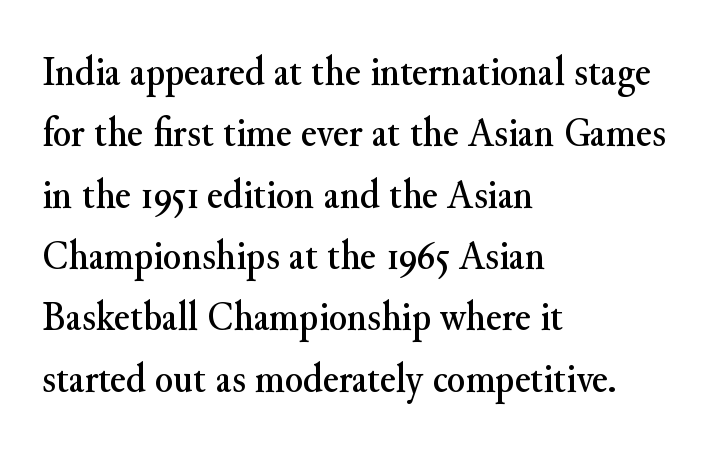
{"serif": "yes", "italic": "no", "width": "normal", "stroke_contrast": "medium", "x_height": "small", "monospaced": "no", "underline": "no", "align": "left", "line_spacing": "normal", "line_spacing_ratio": 1.46, "letter_spacing": "normal", "letter_spacing_em": 0.0, "glyph_px": 42}
